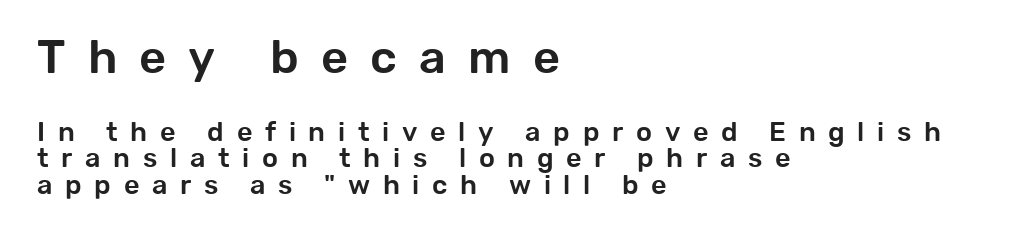
Q: Is the text italic (slanted)? A: No, it is upright.
Q: Is the typeface a serif or a sans-serif typeface? A: Sans-serif.
Q: Is the text underlined? A: No.
Q: How is the paragraph aligned? A: Left-aligned.
Q: Is the spacing between letters normal or unusually wide? A: Unusually wide.
Q: Is the spacing between lines tight, normal or loose? A: Tight.
Q: Which block of text is set in a larger size, the first (top) or the second (bottom)? A: The first (top) one.
Q: Width (condensed, normal, or wide)? A: Normal.
Q: Stroke contrast? A: Low.
Q: x-height? A: Medium.
Q: Monospaced? A: No.
